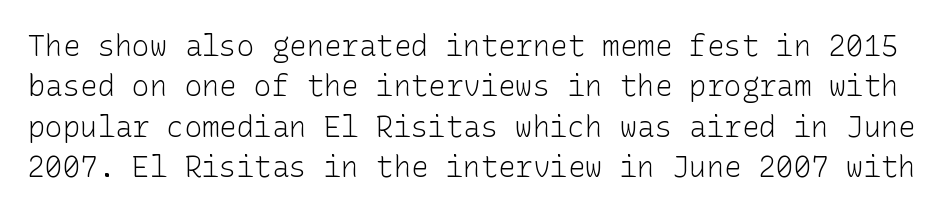
Unlike a traditional serif, this face leaves its strokes unadorned. Heft: none added — not bold. Italic: no, the glyphs are upright roman. The foot of each line stays bare and open. The block of text has a typical density, with ordinary space between rows. Nothing unusual about the tracking: characters are spaced as the font intends.
